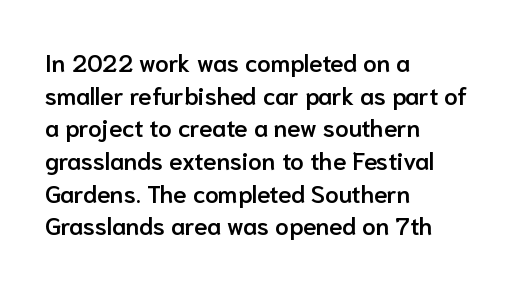
The image shows 24 px text type, upright; set left-aligned, normal line spacing (1.36x), normal letter spacing, not underlined.
